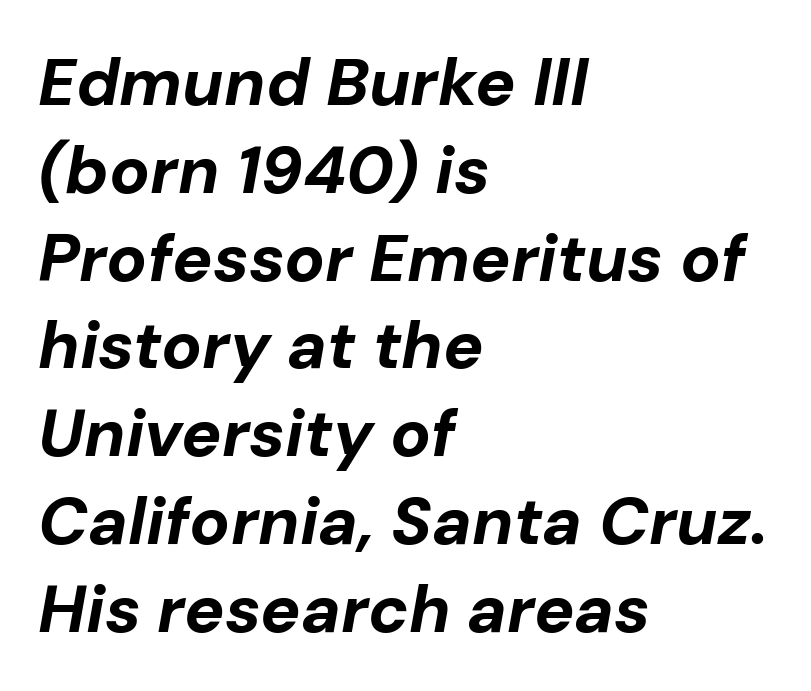
Q: Is the text bold? A: Yes.
Q: Is the text italic (slanted)? A: Yes, it leans right by about 10 degrees.
Q: Is the text underlined? A: No.
Q: How is the paragraph aligned? A: Left-aligned.
Q: Is the spacing between letters normal or unusually wide? A: Normal.
Q: Is the spacing between lines tight, normal or loose? A: Normal.
Q: Width (condensed, normal, or wide)? A: Normal.
Q: Stroke contrast? A: Low.
Q: x-height? A: Medium.
Q: Monospaced? A: No.
